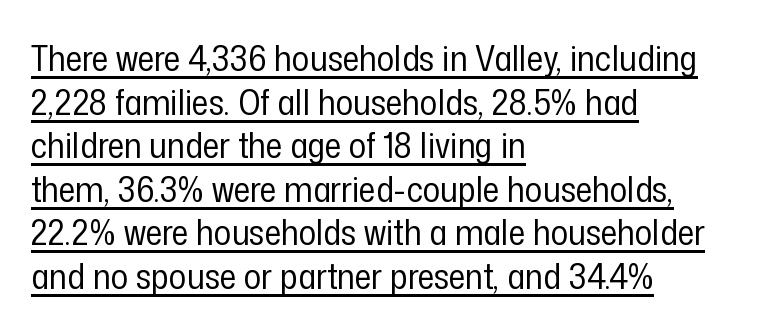
{"serif": "no", "italic": "no", "bold": "no", "weight": "regular", "width": "condensed", "stroke_contrast": "low", "x_height": "medium", "monospaced": "no", "underline": "yes", "align": "left", "line_spacing_ratio": 1.21, "letter_spacing": "normal", "letter_spacing_em": 0.0, "glyph_px": 36}
